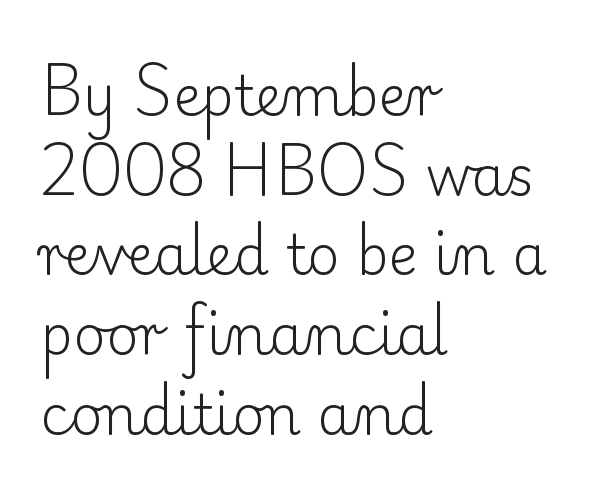
The image shows 55 px light type, upright; set left-aligned, normal line spacing (1.45x), normal letter spacing, not underlined; low stroke contrast and a small x-height.
